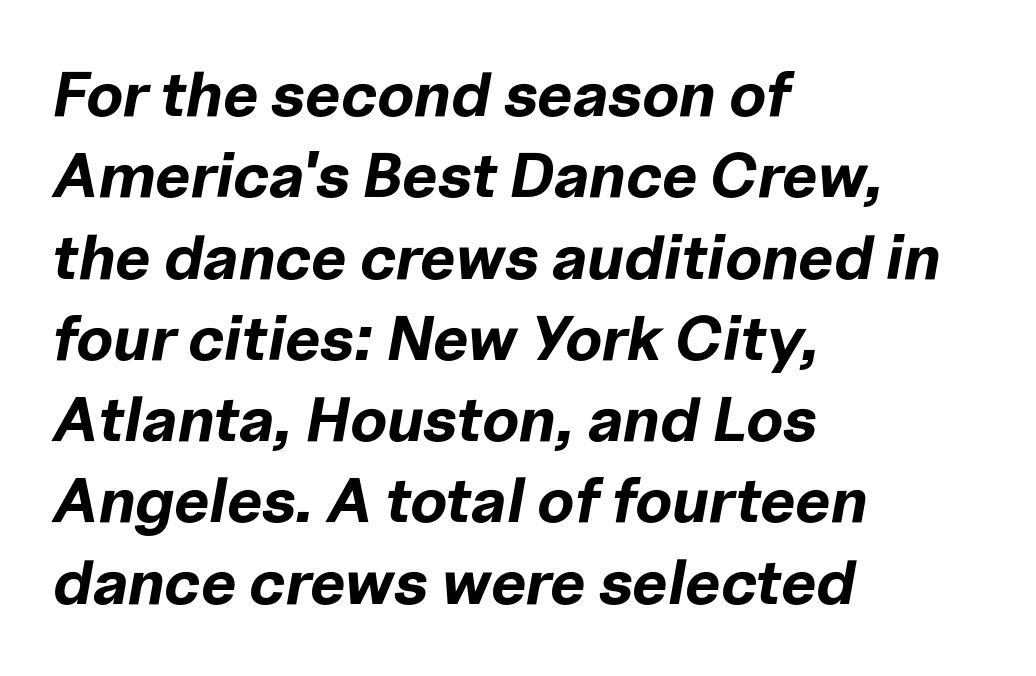
Q: Is the text bold? A: Yes.
Q: Is the text italic (slanted)? A: Yes, it leans right by about 10 degrees.
Q: Is the text underlined? A: No.
Q: How is the paragraph aligned? A: Left-aligned.
Q: Is the spacing between letters normal or unusually wide? A: Normal.
Q: Is the spacing between lines tight, normal or loose? A: Normal.
Q: Width (condensed, normal, or wide)? A: Normal.
Q: Stroke contrast? A: Low.
Q: x-height? A: Medium.
Q: Monospaced? A: No.
